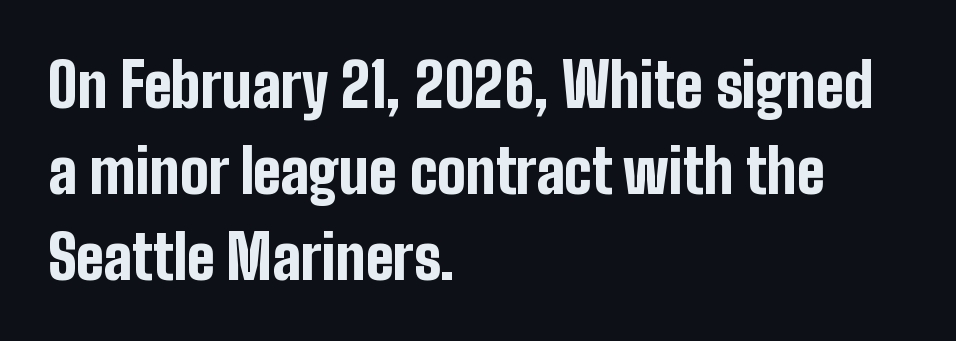
Q: Is the text bold? A: Yes.
Q: Is the text italic (slanted)? A: No, it is upright.
Q: Is the typeface a serif or a sans-serif typeface? A: Sans-serif.
Q: Is the text underlined? A: No.
Q: How is the paragraph aligned? A: Left-aligned.
Q: Is the spacing between letters normal or unusually wide? A: Normal.
Q: Is the spacing between lines tight, normal or loose? A: Normal.
Q: Width (condensed, normal, or wide)? A: Condensed.
Q: Stroke contrast? A: Low.
Q: x-height? A: Medium.
Q: Monospaced? A: No.
